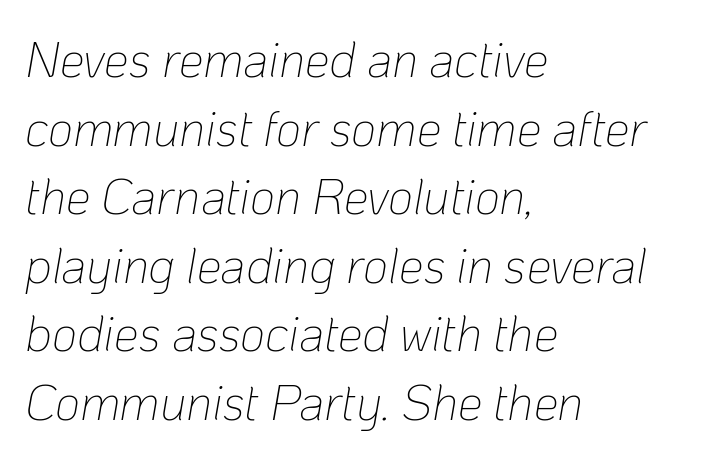
Q: Is the text bold? A: No.
Q: Is the text italic (slanted)? A: Yes, it leans right by about 10 degrees.
Q: Is the text underlined? A: No.
Q: How is the paragraph aligned? A: Left-aligned.
Q: Is the spacing between letters normal or unusually wide? A: Normal.
Q: Is the spacing between lines tight, normal or loose? A: Normal.
Q: Width (condensed, normal, or wide)? A: Normal.
Q: Stroke contrast? A: Low.
Q: x-height? A: Medium.
Q: Monospaced? A: No.
